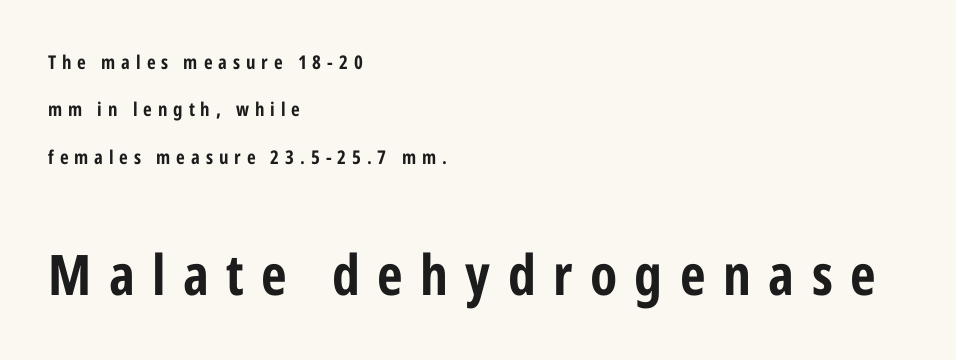
Q: Is the text bold? A: Yes.
Q: Is the text italic (slanted)? A: No, it is upright.
Q: Is the typeface a serif or a sans-serif typeface? A: Sans-serif.
Q: Is the text underlined? A: No.
Q: How is the paragraph aligned? A: Left-aligned.
Q: Is the spacing between letters normal or unusually wide? A: Unusually wide.
Q: Is the spacing between lines tight, normal or loose? A: Loose.
Q: Which block of text is set in a larger size, the first (top) or the second (bottom)? A: The second (bottom) one.
Q: Width (condensed, normal, or wide)? A: Condensed.
Q: Stroke contrast? A: Low.
Q: x-height? A: Medium.
Q: Monospaced? A: No.
